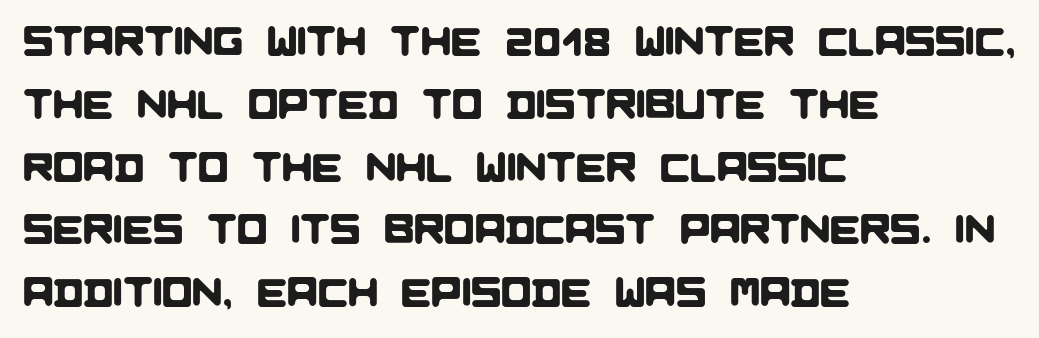
Q: Is the typeface a serif or a sans-serif typeface? A: Sans-serif.
Q: Is the text underlined? A: No.
Q: How is the paragraph aligned? A: Left-aligned.
Q: Is the spacing between letters normal or unusually wide? A: Normal.
Q: Is the spacing between lines tight, normal or loose? A: Normal.
Q: Width (condensed, normal, or wide)? A: Normal.
Q: Stroke contrast? A: Low.
Q: x-height? A: Large.
Q: Monospaced? A: No.
